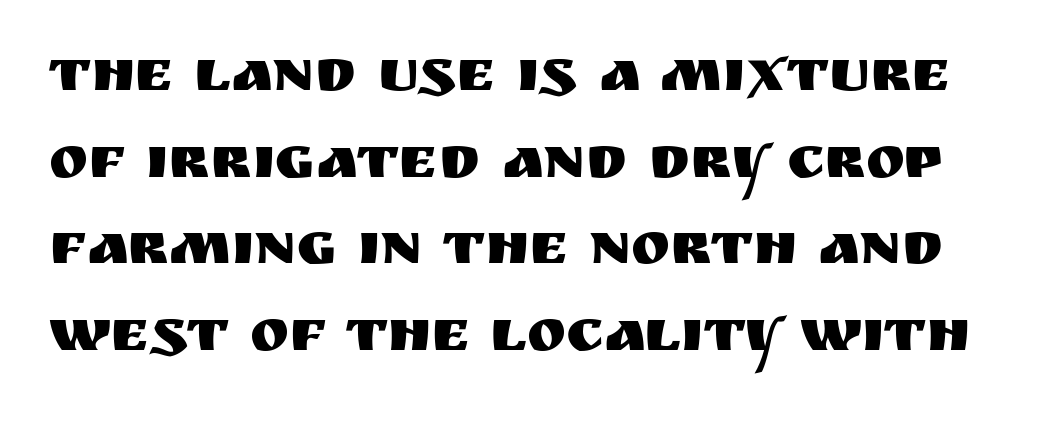
The image shows 59 px sans-serif type, upright; set normal line spacing (1.47x), normal letter spacing, not underlined; medium stroke contrast and a large x-height.
